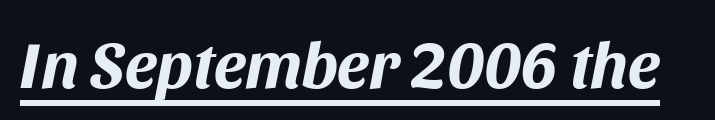
Q: Is the text bold? A: Yes.
Q: Is the text italic (slanted)? A: Yes, it leans right by about 11 degrees.
Q: Is the text underlined? A: Yes.
Q: Is the spacing between letters normal or unusually wide? A: Normal.
Q: Width (condensed, normal, or wide)? A: Normal.
Q: Stroke contrast? A: Medium.
Q: x-height? A: Large.
Q: Monospaced? A: No.
